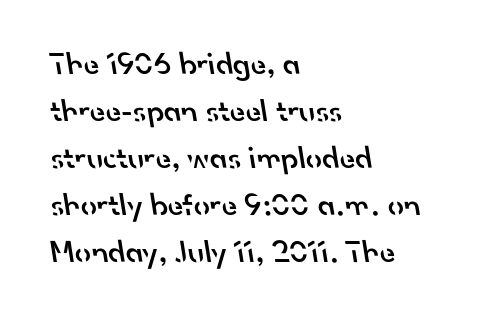
Compared with a centered layout, this one pins lines to the left instead. You could call the tracking neutral — neither tight nor loose. A bare baseline throughout the passage. These lines are rendered in a variable-pitch font.
